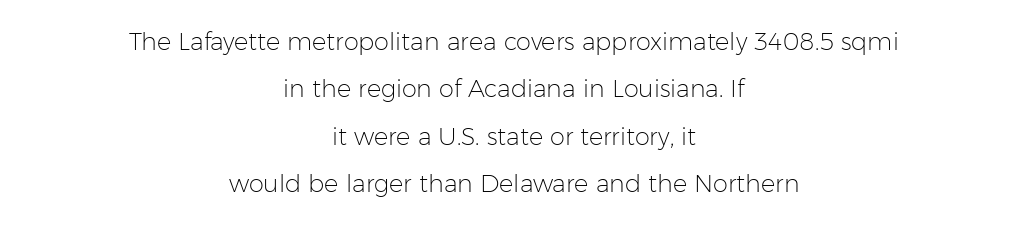
Q: Is the text bold? A: No.
Q: Is the text italic (slanted)? A: No, it is upright.
Q: Is the text underlined? A: No.
Q: How is the paragraph aligned? A: Centered.
Q: Is the spacing between letters normal or unusually wide? A: Normal.
Q: Is the spacing between lines tight, normal or loose? A: Loose.
